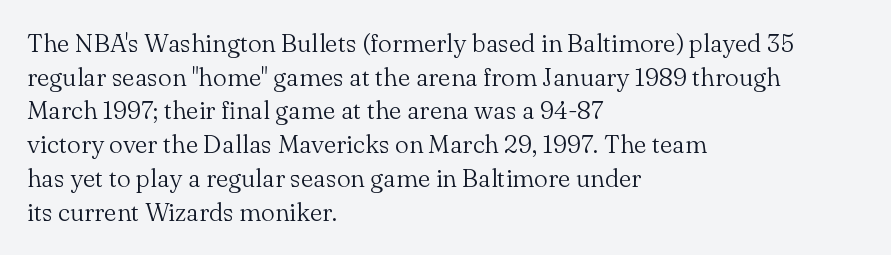
Honestly, there is no underline to notice here at all. When letters stand straight like this, we call the style roman or upright. The passage shown stacks its lines at a standard gap. Horizontal alignment here is leftward, the default for most running prose. Ink coverage per letter is moderate at most.
